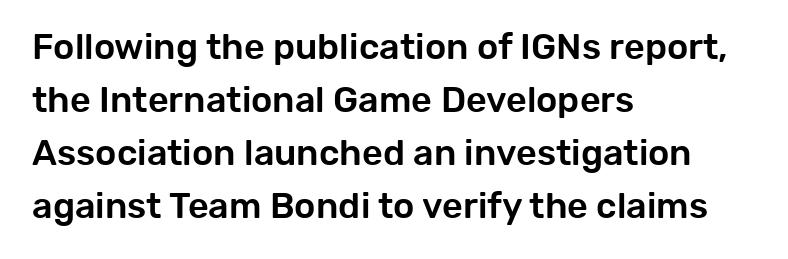
{"serif": "no", "italic": "no", "width": "normal", "stroke_contrast": "low", "x_height": "medium", "monospaced": "no", "underline": "no", "align": "left", "line_spacing": "normal", "line_spacing_ratio": 1.47, "letter_spacing": "normal", "letter_spacing_em": 0.0, "glyph_px": 36}
